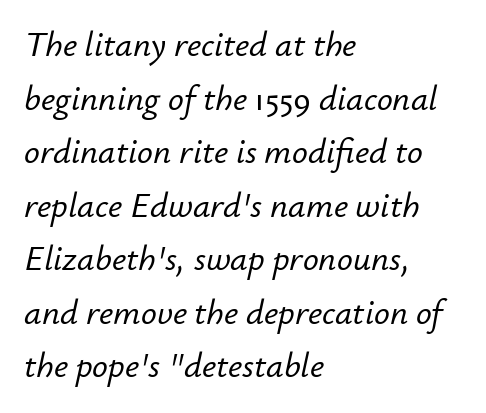
You can tell it's italic because the verticals aren't actually vertical. The glyphs are unaccompanied by any horizontal stroke below them. Spacing verdict: proportional, widths tailored to each character. Short note: letters normally spaced. Reading down the column, the eye jumps a familiar distance to each next line. All the whitespace from short lines collects on the right.
